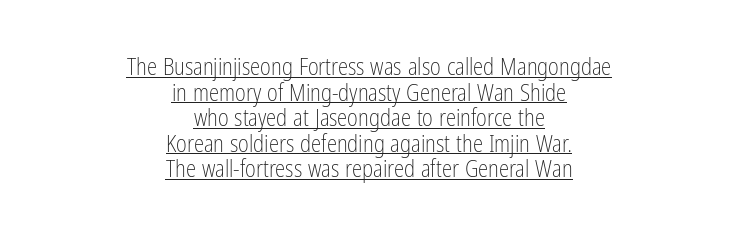
Q: Is the text bold? A: No.
Q: Is the text italic (slanted)? A: No, it is upright.
Q: Is the text underlined? A: Yes.
Q: How is the paragraph aligned? A: Centered.
Q: Is the spacing between letters normal or unusually wide? A: Normal.
Q: Is the spacing between lines tight, normal or loose? A: Tight.
